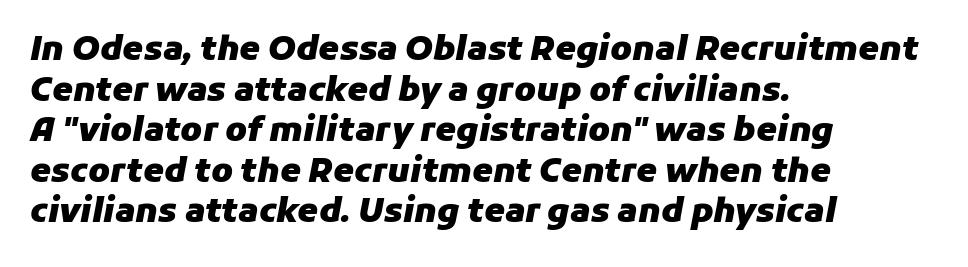
The image shows 33 px heavy type, italic (leaning right); set left-aligned, line spacing 1.23x, normal letter spacing, not underlined; low stroke contrast and a medium x-height.
